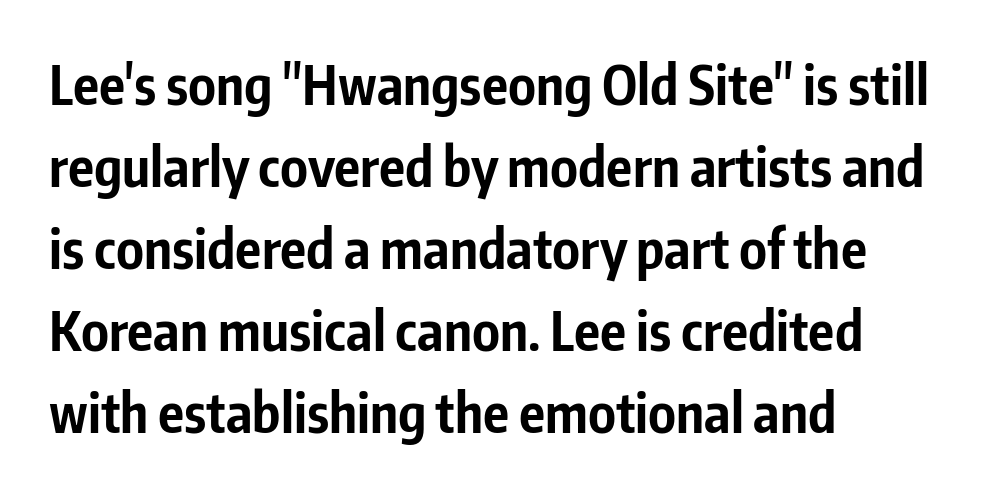
Q: Is the text bold? A: Yes.
Q: Is the text italic (slanted)? A: No, it is upright.
Q: Is the typeface a serif or a sans-serif typeface? A: Sans-serif.
Q: Is the text underlined? A: No.
Q: How is the paragraph aligned? A: Left-aligned.
Q: Is the spacing between letters normal or unusually wide? A: Normal.
Q: Is the spacing between lines tight, normal or loose? A: Normal.
Q: Width (condensed, normal, or wide)? A: Condensed.
Q: Stroke contrast? A: Low.
Q: x-height? A: Medium.
Q: Monospaced? A: No.
